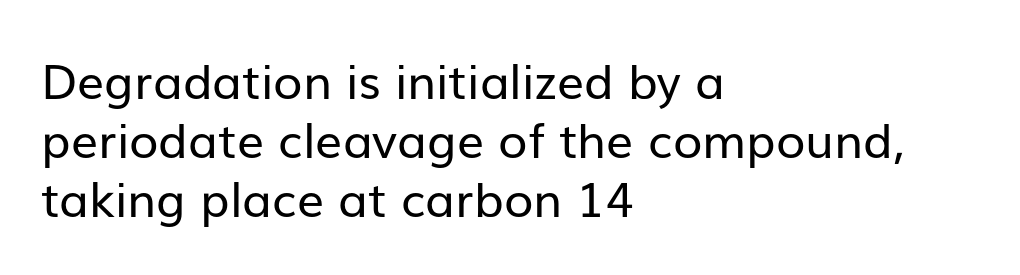
Q: Is the text bold? A: No.
Q: Is the text italic (slanted)? A: No, it is upright.
Q: Is the typeface a serif or a sans-serif typeface? A: Sans-serif.
Q: Is the text underlined? A: No.
Q: How is the paragraph aligned? A: Left-aligned.
Q: Is the spacing between letters normal or unusually wide? A: Normal.
Q: Width (condensed, normal, or wide)? A: Normal.
Q: Stroke contrast? A: Low.
Q: x-height? A: Medium.
Q: Monospaced? A: No.
